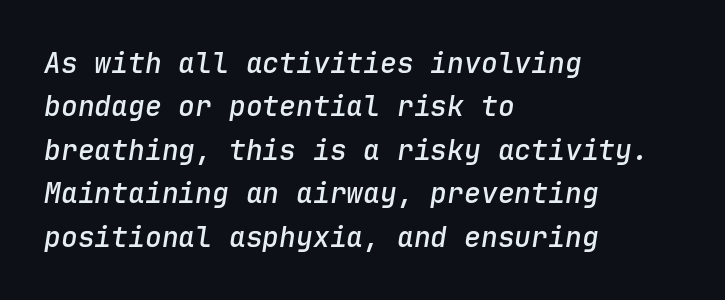
{"italic": "yes", "lean": "right", "slant_degrees": 9, "bold": "semi", "weight": "semibold", "width": "normal", "stroke_contrast": "low", "x_height": "medium", "monospaced": "yes", "underline": "no", "align": "left", "line_spacing": "normal", "line_spacing_ratio": 1.55, "letter_spacing": "normal", "letter_spacing_em": 0.0, "glyph_px": 28}
